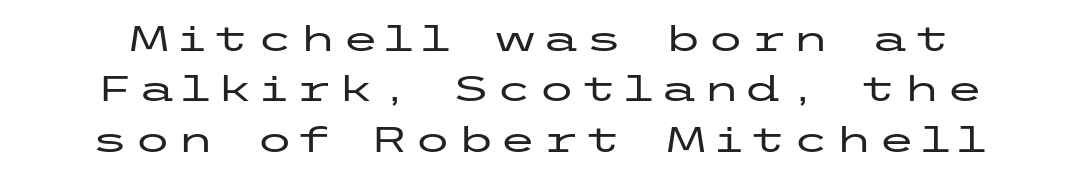
{"serif": "no", "italic": "no", "width": "wide", "stroke_contrast": "low", "x_height": "medium", "underline": "no", "line_spacing": "normal", "line_spacing_ratio": 1.48, "glyph_px": 34}
